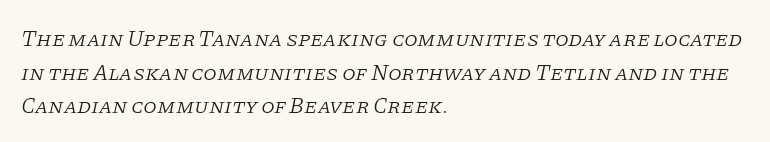
The image shows 22 px text type, italic (leaning right); set left-aligned, normal line spacing (1.53x), normal letter spacing, not underlined.
